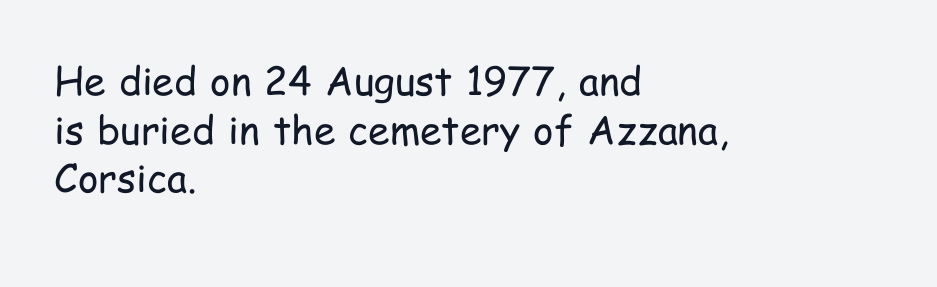
Nothing sits at the stroke ends, so this counts as sans-serif. Do the characters align in a grid? No, the font is proportional. A classic flush-left, rag-right setting is used for this passage. The face used here is rendered with its standard letterfit.
